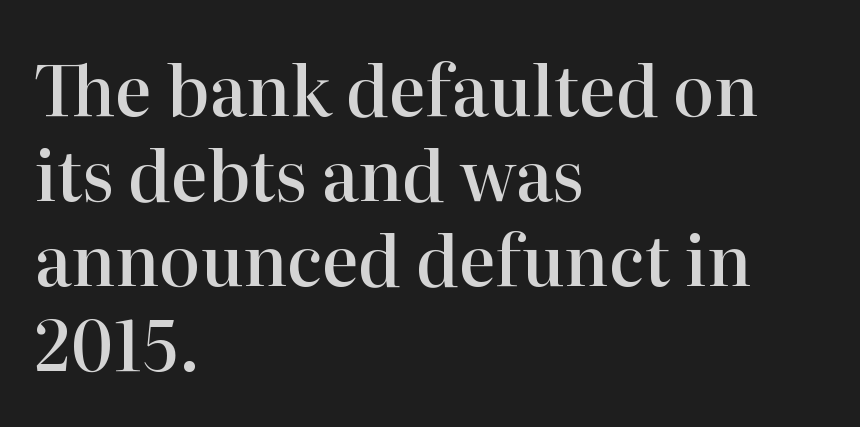
{"serif": "yes", "italic": "no", "bold": "semi", "weight": "semibold", "width": "normal", "stroke_contrast": "high", "x_height": "medium", "monospaced": "no", "underline": "no", "align": "left", "line_spacing_ratio": 1.23, "letter_spacing": "normal", "letter_spacing_em": 0.0, "glyph_px": 69}
